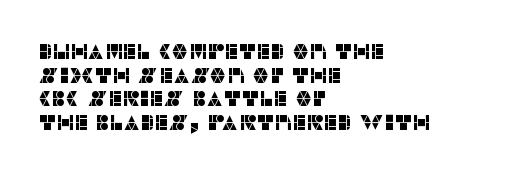
Compared with typical body copy, the letter spacing here is the same. These lines were composed using upright roman letters. Short and long lines alike share a common starting point at left. This rendering features lettering with no underline.
